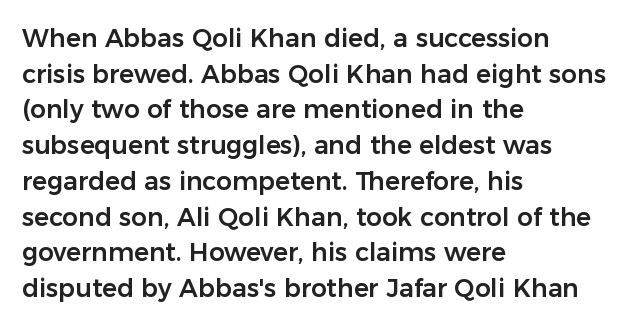
The image shows 25 px text type, upright; set left-aligned, normal line spacing (1.43x), normal letter spacing, not underlined.
